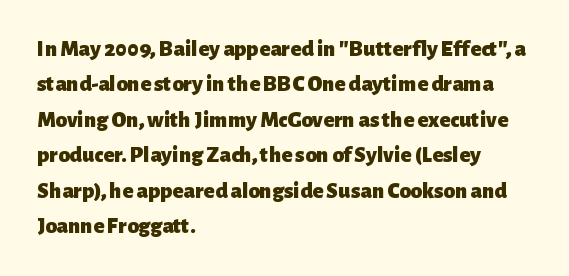
The strip under each line holds only bare page. The designer left line spacing at the default. Typeset ragged right — the left edge is the straight one. Heavy-handed strokes throughout: this text is bold.
